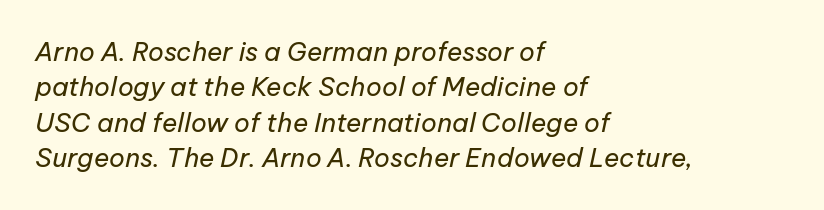
The image shows 26 px text type, italic (leaning right); set left-aligned, normal line spacing (1.36x), normal letter spacing, not underlined.
